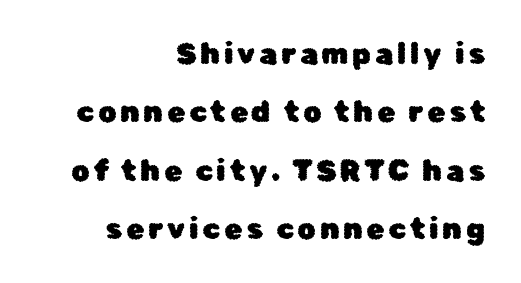
Leading is clearly above the norm, producing a sparse column. In terms of letterform style, serifs are entirely absent. This is roman type, the default non-slanted kind. The lines are quadded right. You could not count columns in this text — the font is proportionally spaced. The words here are not underlined.
